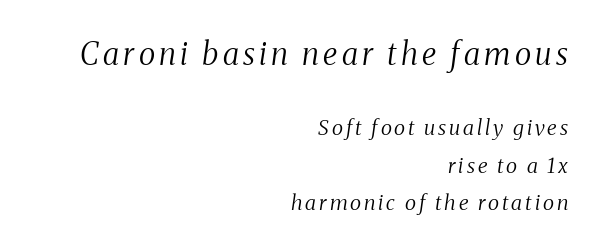
The image shows 31 px regular-weight, condensed serif type, italic (leaning right); set right-aligned, line spacing 1.79x, not underlined; the first (top) block is 1.48x larger; medium stroke contrast and a medium x-height.
